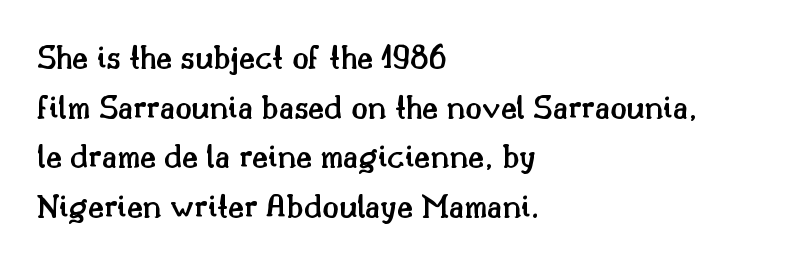
The image shows 34 px semibold serif type, upright; set left-aligned, normal line spacing (1.46x), normal letter spacing, not underlined; medium stroke contrast and a small x-height.
